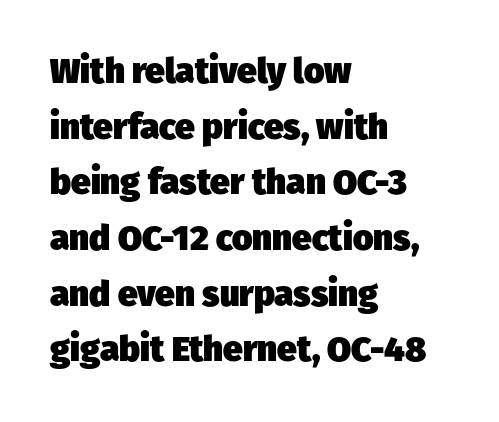
The image shows 35 px heavy sans-serif type; set left-aligned, normal line spacing (1.59x), normal letter spacing, not underlined; low stroke contrast and a medium x-height.
